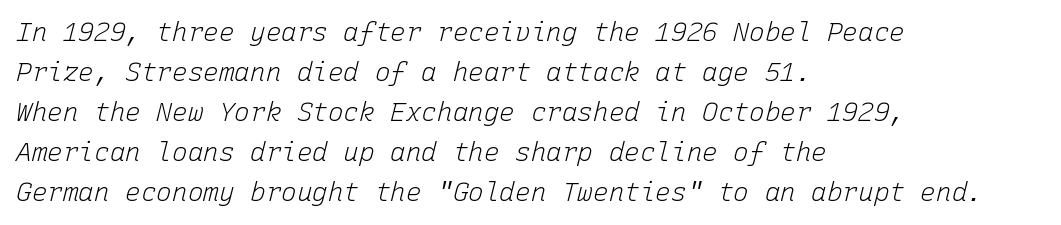
{"italic": "yes", "lean": "right", "slant_degrees": 15, "bold": "no", "underline": "no", "align": "left", "line_spacing": "normal", "line_spacing_ratio": 1.54, "letter_spacing": "normal", "letter_spacing_em": 0.0, "glyph_px": 26}
